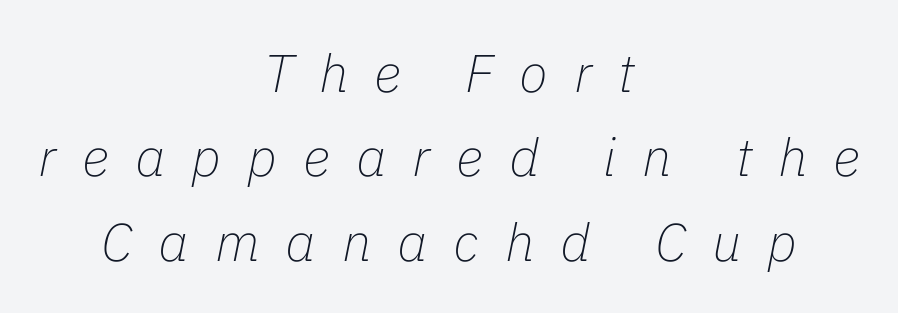
The image shows 53 px thin type, italic (leaning right); set centered, normal line spacing (1.59x), unusually wide letter spacing (+0.49 em), not underlined; low stroke contrast and a medium x-height.
